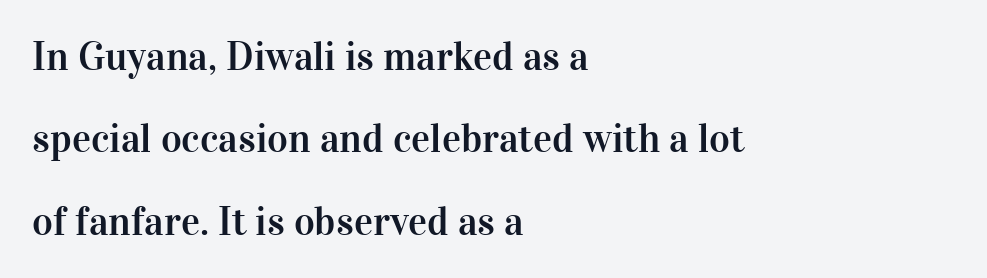
Q: Is the text italic (slanted)? A: No, it is upright.
Q: Is the typeface a serif or a sans-serif typeface? A: Serif.
Q: Is the text underlined? A: No.
Q: How is the paragraph aligned? A: Left-aligned.
Q: Is the spacing between letters normal or unusually wide? A: Normal.
Q: Is the spacing between lines tight, normal or loose? A: Loose.
Q: Width (condensed, normal, or wide)? A: Normal.
Q: Stroke contrast? A: High.
Q: x-height? A: Medium.
Q: Monospaced? A: No.
